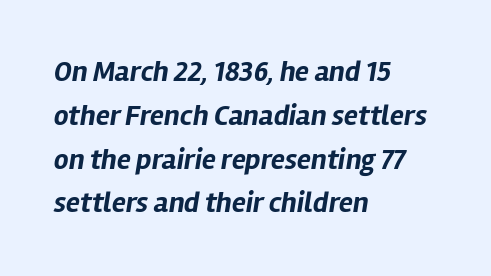
The image shows 29 px bold type, italic (leaning right); set left-aligned, normal line spacing (1.51x), normal letter spacing, not underlined; low stroke contrast and a medium x-height.
